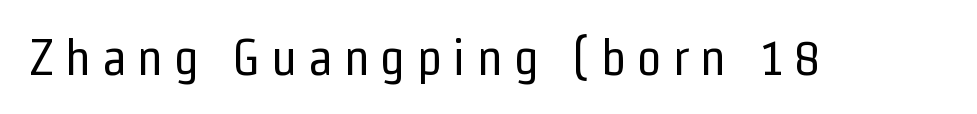
Q: Is the text bold? A: No.
Q: Is the text italic (slanted)? A: No, it is upright.
Q: Is the typeface a serif or a sans-serif typeface? A: Sans-serif.
Q: Is the text underlined? A: No.
Q: Is the spacing between letters normal or unusually wide? A: Unusually wide.
Q: Width (condensed, normal, or wide)? A: Condensed.
Q: Stroke contrast? A: Low.
Q: x-height? A: Medium.
Q: Monospaced? A: No.
